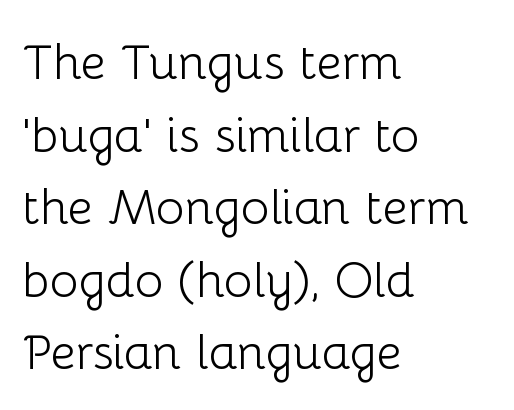
The image shows 49 px light sans-serif type, upright; set left-aligned, normal line spacing (1.48x), normal letter spacing, not underlined; low stroke contrast and a medium x-height.
